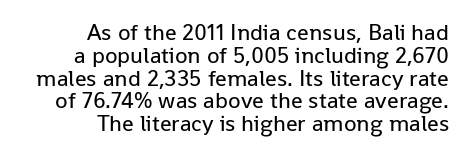
The image shows 23 px text type, upright; set right-aligned, tight line spacing (0.99x), normal letter spacing, not underlined.
